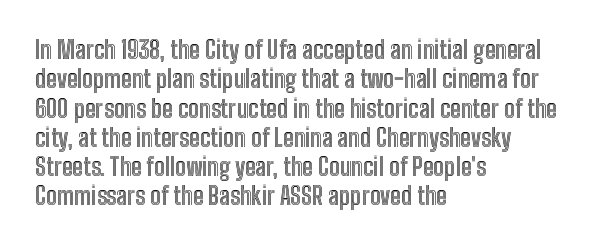
Q: Is the text italic (slanted)? A: No, it is upright.
Q: Is the text underlined? A: No.
Q: How is the paragraph aligned? A: Left-aligned.
Q: Is the spacing between letters normal or unusually wide? A: Normal.
